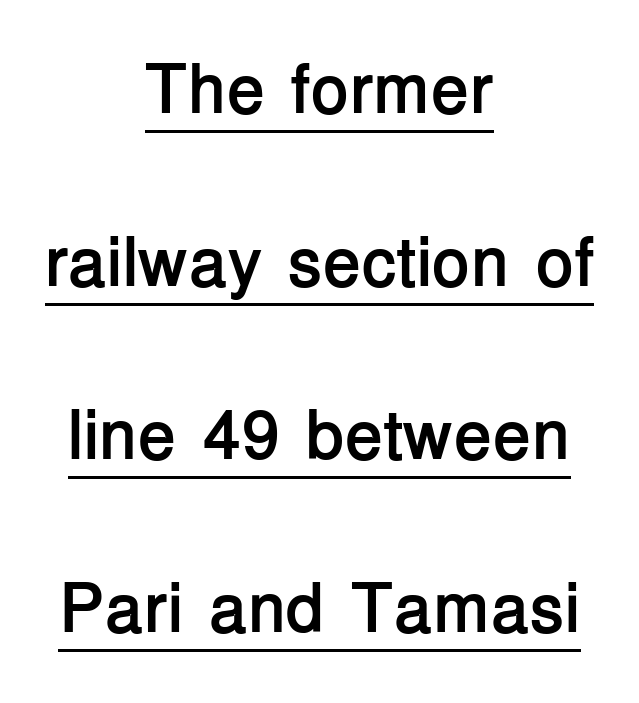
If you drew a line through each stem, it would be perfectly vertical. Nothing unusual about the tracking: characters are spaced as the font intends. The type family on display is of the sans-serif kind. These characters rest on top of a visible drawn line. Heavy, bold letterforms.
